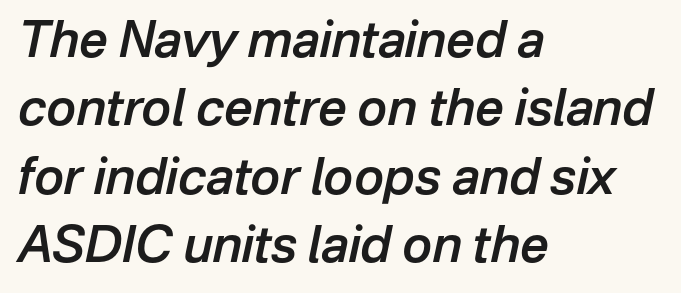
The image shows 50 px semibold type, italic (leaning right); set left-aligned, normal line spacing (1.37x), normal letter spacing, not underlined; low stroke contrast and a medium x-height.
